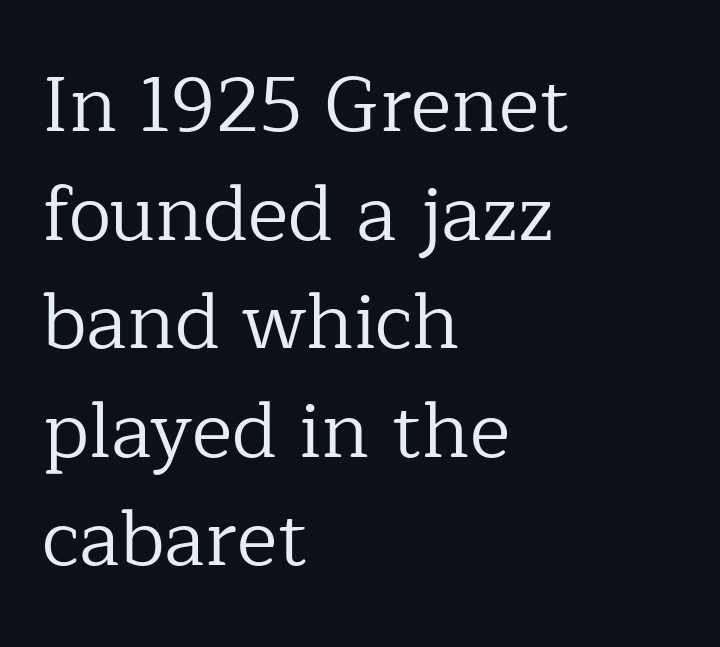
The cut favours lightness, reaching ordinary text weight at its darkest. Default kerning and tracking; the words read as compact shapes. Font category for this specimen: serif. The text block is weighted toward the left margin, trailing off unevenly rightward. A typesetter would call this proportional, since set widths differ per character.
